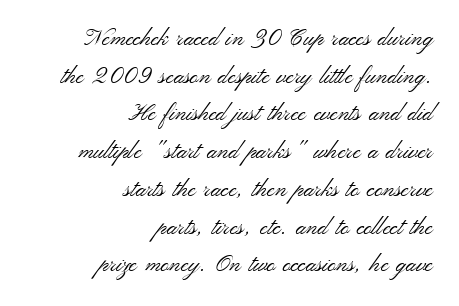
Q: Is the text bold? A: No.
Q: Is the text italic (slanted)? A: Yes.
Q: Is the text underlined? A: No.
Q: How is the paragraph aligned? A: Right-aligned.
Q: Is the spacing between letters normal or unusually wide? A: Normal.
Q: Is the spacing between lines tight, normal or loose? A: Normal.
